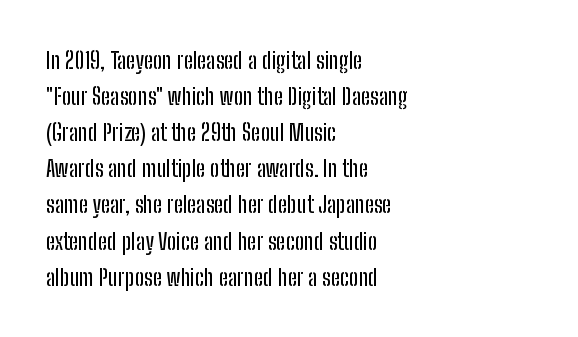
Q: Is the text italic (slanted)? A: No, it is upright.
Q: Is the text underlined? A: No.
Q: How is the paragraph aligned? A: Left-aligned.
Q: Is the spacing between letters normal or unusually wide? A: Normal.
Q: Is the spacing between lines tight, normal or loose? A: Normal.
